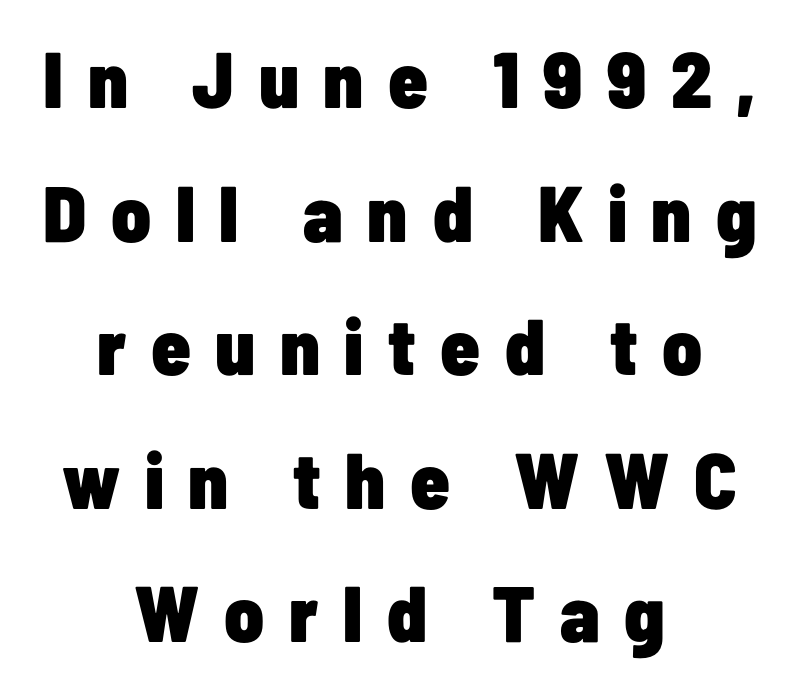
The setting favours the middle, as headings and verse often do. In terms of posture, this sample is upright. Note: no serifs on the glyphs. A typesetter would call this proportional, since set widths differ per character. Compared with typical paragraphs, the rows here are spaced about the same. Is the type bold? Yes — the strokes are clearly thick and heavy.
